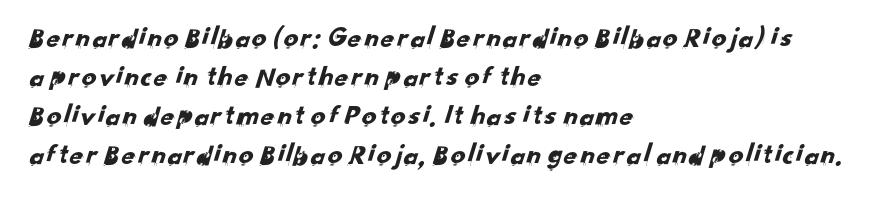
The image shows 29 px sans-serif type; set left-aligned, normal line spacing (1.34x), normal letter spacing, not underlined; low stroke contrast and a small x-height.
